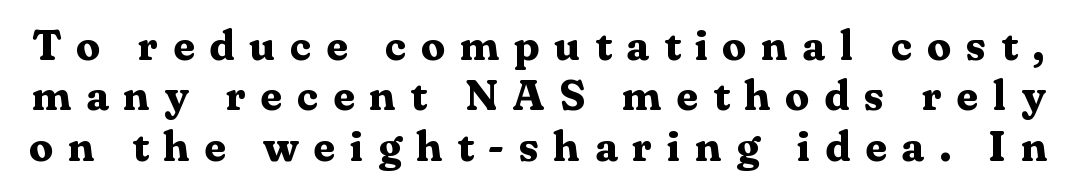
Strokes here are thick enough to call this a true bold. Think of a printed novel: that variable character pitch is what you see here. This is serif lettering, the kind often seen in printed books. Vertical strokes here are truly vertical. The gap between lines stays unmarked.
